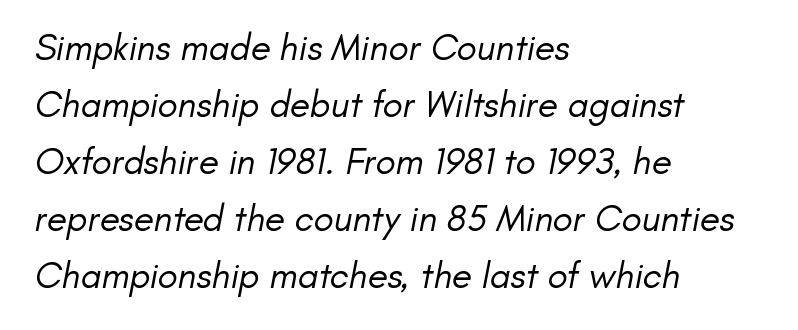
Q: Is the text bold? A: No.
Q: Is the typeface a serif or a sans-serif typeface? A: Sans-serif.
Q: Is the text underlined? A: No.
Q: How is the paragraph aligned? A: Left-aligned.
Q: Is the spacing between letters normal or unusually wide? A: Normal.
Q: Is the spacing between lines tight, normal or loose? A: Normal.
Q: Width (condensed, normal, or wide)? A: Normal.
Q: Stroke contrast? A: Low.
Q: x-height? A: Small.
Q: Monospaced? A: No.
